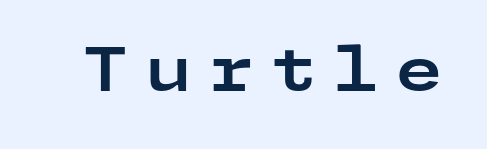
{"serif": "no", "italic": "no", "bold": "yes", "weight": "bold", "width": "wide", "stroke_contrast": "low", "x_height": "medium", "underline": "no", "letter_spacing": "wide", "letter_spacing_em": 0.27, "glyph_px": 60}
